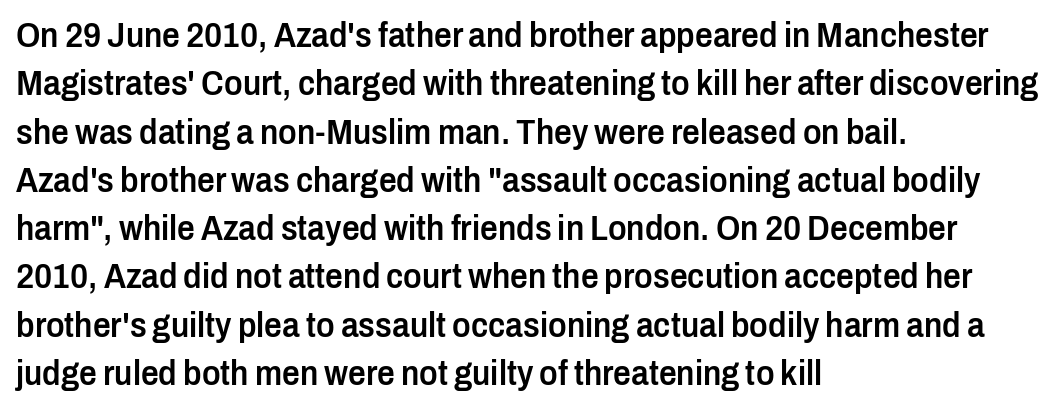
The image shows 35 px semibold, condensed sans-serif type, upright; set left-aligned, normal line spacing (1.38x), normal letter spacing, not underlined; low stroke contrast and a medium x-height.
